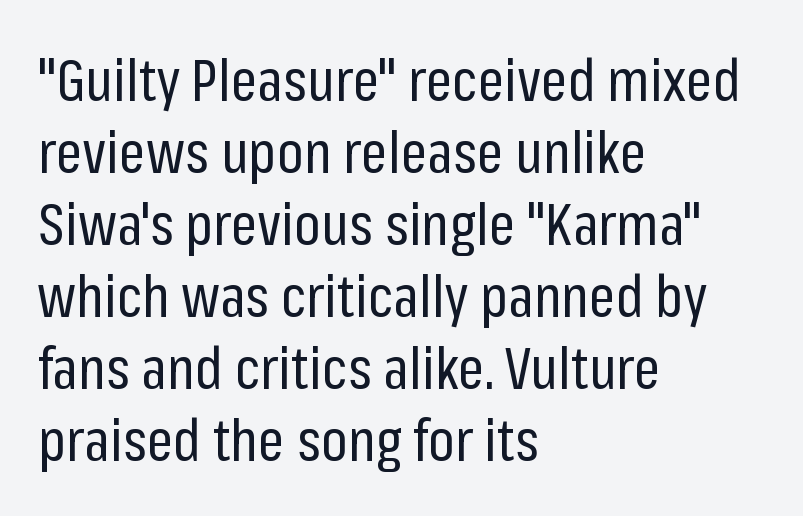
The image shows 58 px regular-weight, condensed sans-serif type, upright; set left-aligned, line spacing 1.24x, normal letter spacing, not underlined; low stroke contrast and a medium x-height.
